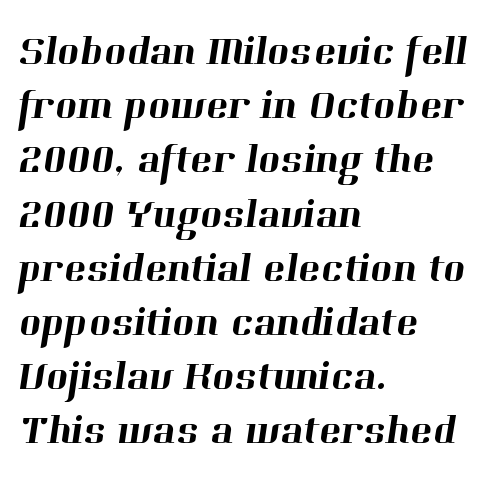
{"serif": "yes", "width": "normal", "stroke_contrast": "high", "x_height": "medium", "monospaced": "no", "underline": "no", "align": "left", "line_spacing": "normal", "line_spacing_ratio": 1.29, "letter_spacing": "normal", "letter_spacing_em": 0.0, "glyph_px": 42}
